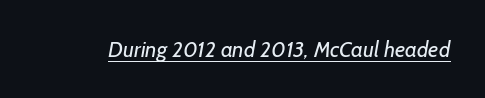
The passage shown is underscored from start to finish. Nobody touched the tracking dial on this one. No letter is thick-stroked: the sample isn't bold.
